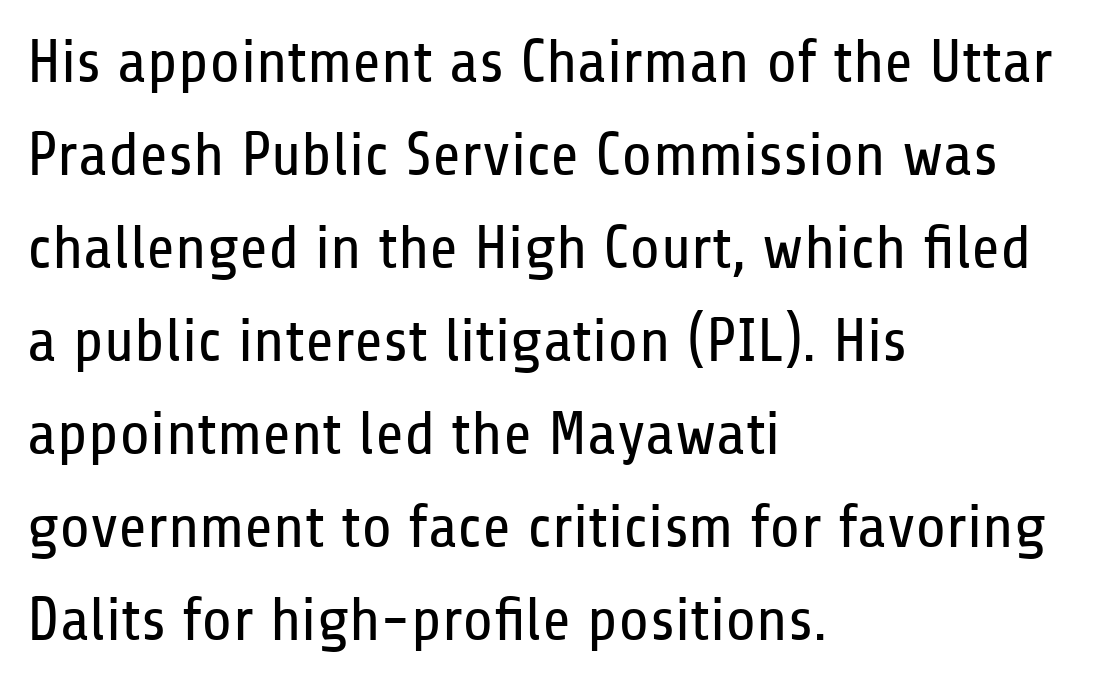
Note the varied advance widths — an 'i' is clearly narrower than an 'm'. Grotesque or geometric, the face here clearly has no serifs. Compared with typical paragraphs, the rows here are spaced about the same. Nobody drew a line under any word here. Think standard paragraph weight, or any step lighter than that.
